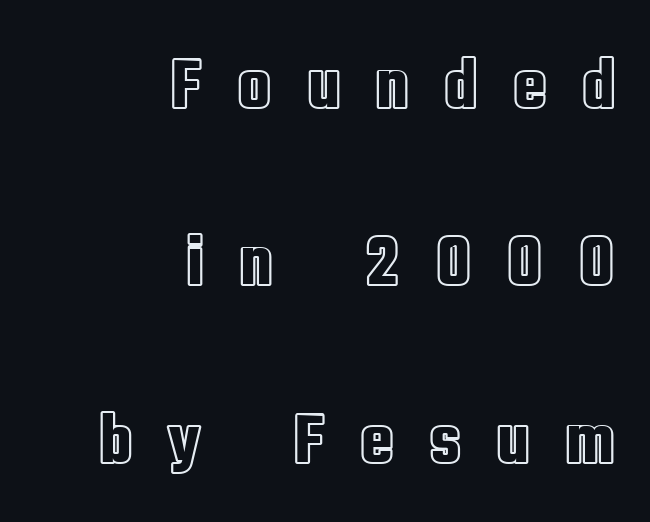
These lines were composed using upright roman letters. Lines of text with bare space underneath. The compositor pushed each line to the right boundary. Horizontal bands of white between lines are thick stripes.
